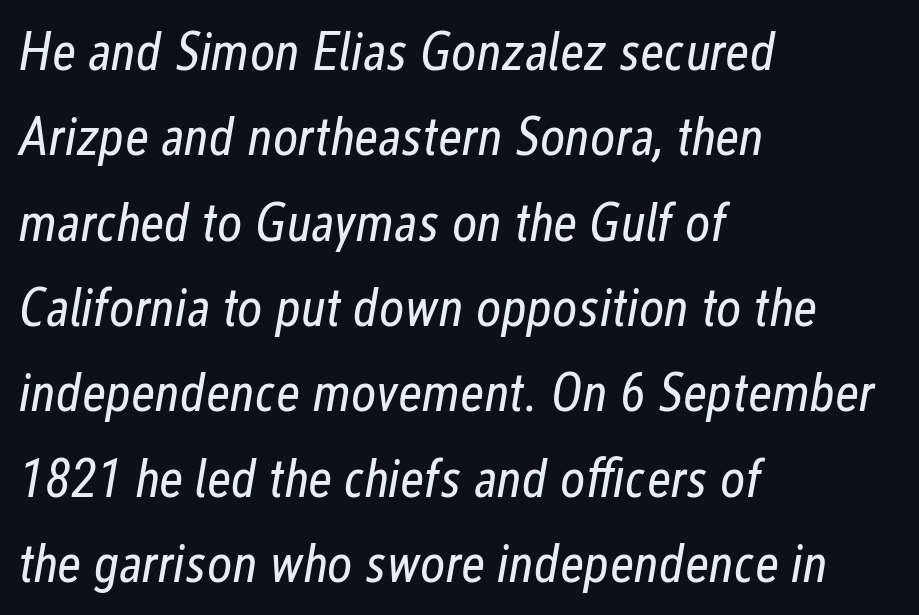
The image shows 54 px regular-weight, condensed type, italic (leaning right); set left-aligned, normal line spacing (1.58x), normal letter spacing, not underlined; low stroke contrast and a medium x-height.
